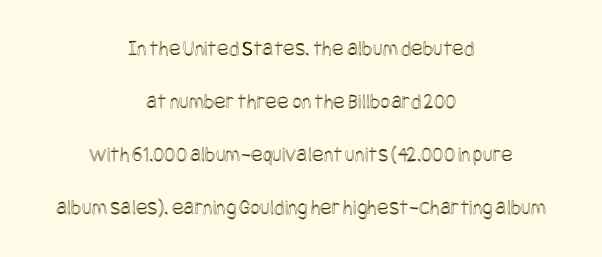
The image shows 22 px text type, upright; set centered, loose line spacing (2.41x), normal letter spacing, not underlined.
